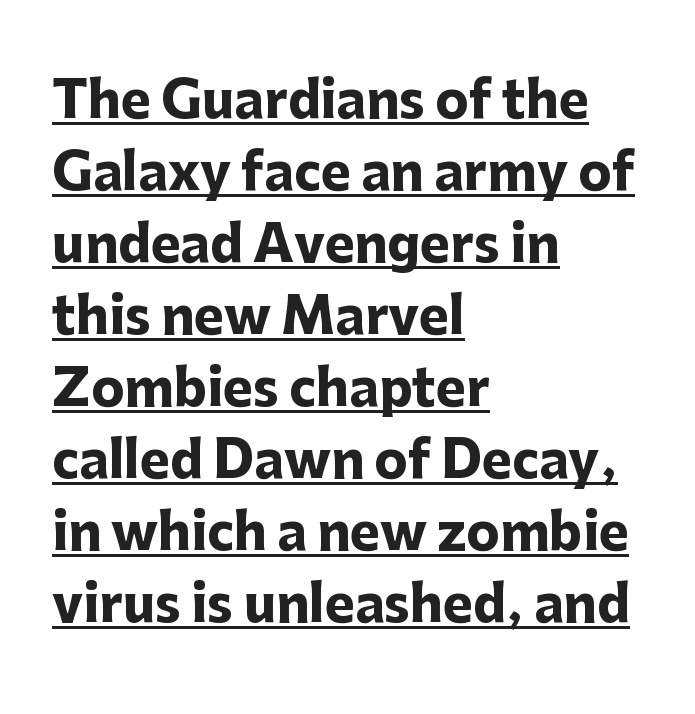
Honestly, the row spacing looks completely unremarkable. The lettering stays uniformly vertical, giving the passage a roman look. Does a line run under the words? Yes, clearly. A typesetter would call this proportional, since set widths differ per character. This rendering leaves character spacing at its baseline value. No feet cap the strokes, marking this as sans-serif type.
